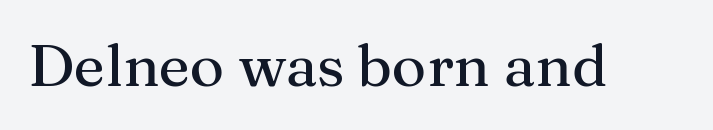
The image shows 59 px serif type, upright; set normal letter spacing, not underlined; medium stroke contrast and a medium x-height.
